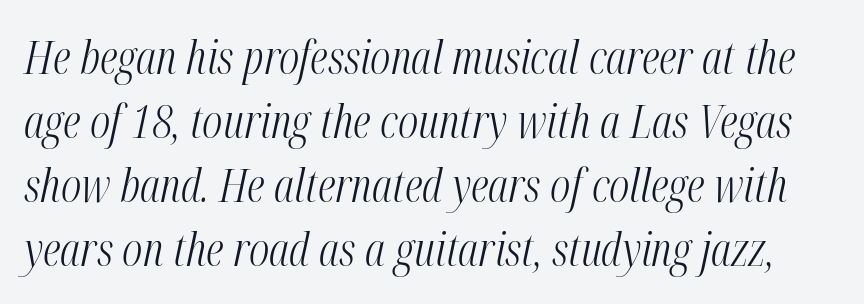
Q: Is the text bold? A: No.
Q: Is the text italic (slanted)? A: Yes, it leans right by about 12 degrees.
Q: Is the text underlined? A: No.
Q: Is the spacing between letters normal or unusually wide? A: Normal.
Q: Is the spacing between lines tight, normal or loose? A: Normal.
Q: Width (condensed, normal, or wide)? A: Condensed.
Q: Stroke contrast? A: Medium.
Q: x-height? A: Medium.
Q: Monospaced? A: No.
